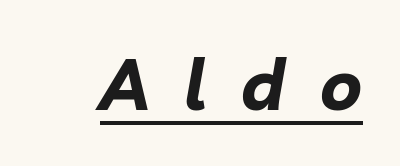
{"italic": "yes", "lean": "right", "slant_degrees": 10, "bold": "yes", "weight": "bold", "width": "normal", "stroke_contrast": "low", "x_height": "medium", "monospaced": "no", "underline": "yes", "letter_spacing": "wide", "letter_spacing_em": 0.49, "glyph_px": 71}
